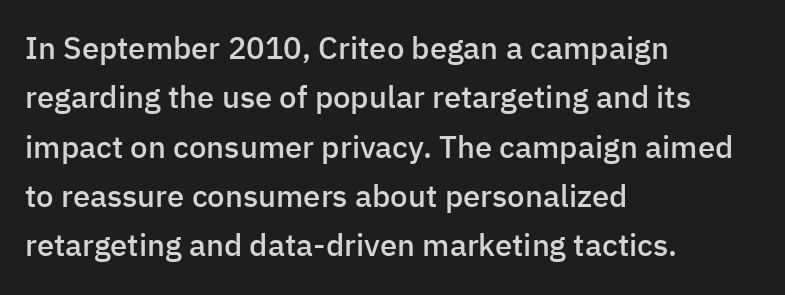
{"serif": "no", "italic": "no", "bold": "semi", "weight": "semibold", "width": "normal", "stroke_contrast": "low", "x_height": "medium", "monospaced": "no", "underline": "no", "align": "left", "line_spacing": "normal", "line_spacing_ratio": 1.59, "letter_spacing": "normal", "letter_spacing_em": 0.0, "glyph_px": 31}
